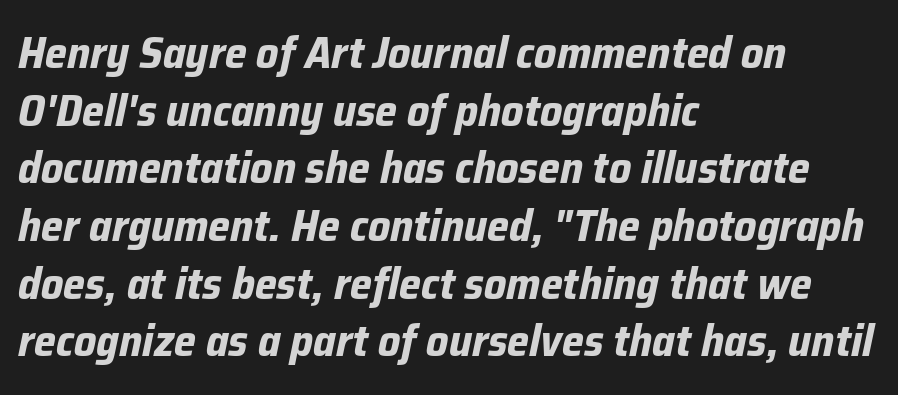
Q: Is the text bold? A: Yes.
Q: Is the text italic (slanted)? A: Yes, it leans right by about 12 degrees.
Q: Is the text underlined? A: No.
Q: How is the paragraph aligned? A: Left-aligned.
Q: Is the spacing between letters normal or unusually wide? A: Normal.
Q: Is the spacing between lines tight, normal or loose? A: Normal.
Q: Width (condensed, normal, or wide)? A: Normal.
Q: Stroke contrast? A: Low.
Q: x-height? A: Medium.
Q: Monospaced? A: No.
